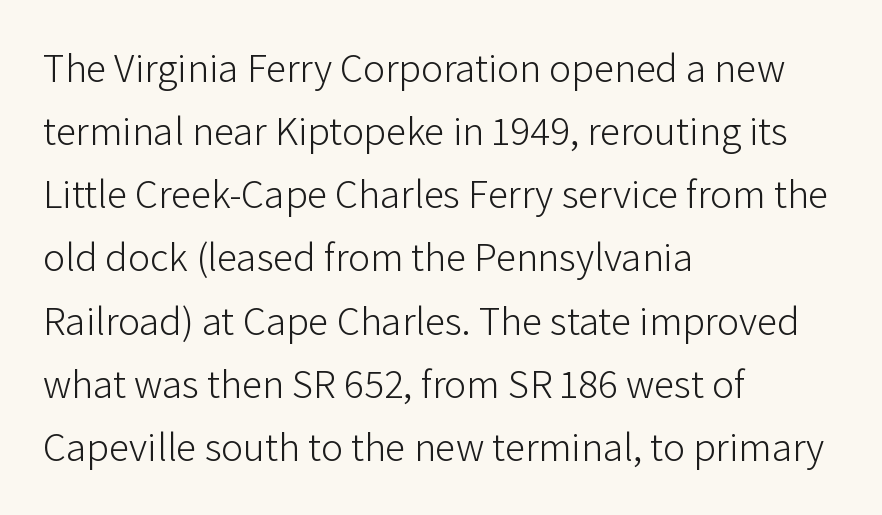
Nobody touched the tracking dial on this one. You could not count columns in this text — the font is proportionally spaced. The letters stand upright; this is a roman face. These lines are composed in type without serifs. The lines in this sample share a left origin and differ only in where they stop. One glance says typical: line gaps are just what's usual.
